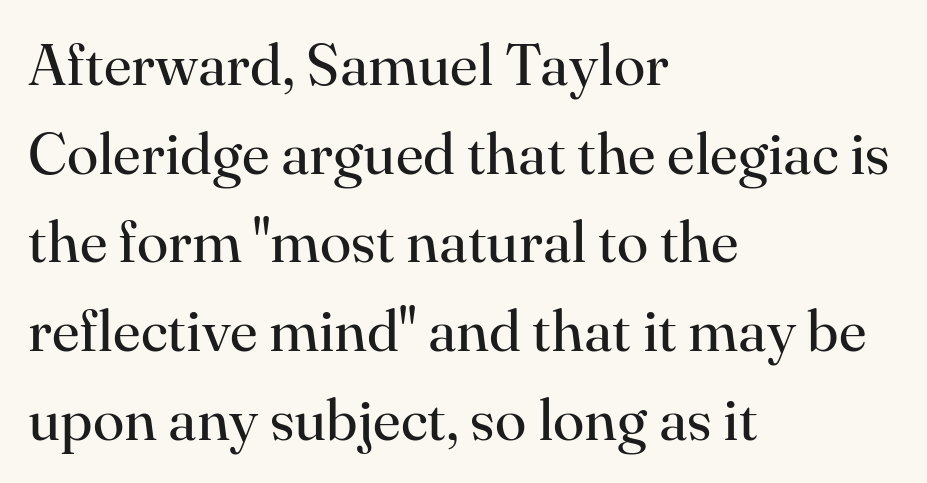
{"serif": "yes", "italic": "no", "bold": "no", "weight": "regular", "width": "normal", "stroke_contrast": "high", "x_height": "small", "monospaced": "no", "underline": "no", "align": "left", "line_spacing": "normal", "line_spacing_ratio": 1.53, "letter_spacing": "normal", "letter_spacing_em": 0.0, "glyph_px": 58}
